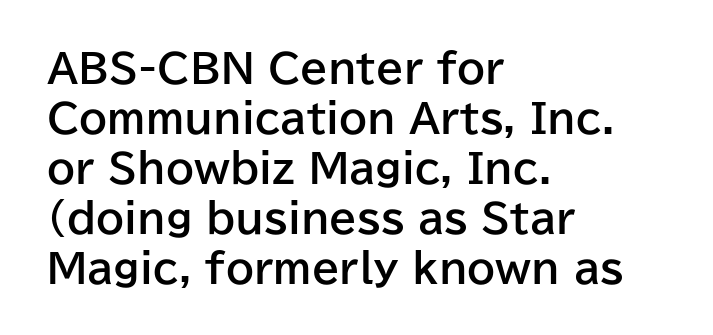
The image shows 40 px bold sans-serif type, upright; set left-aligned, normal line spacing (1.25x), normal letter spacing, not underlined; low stroke contrast and a medium x-height.
